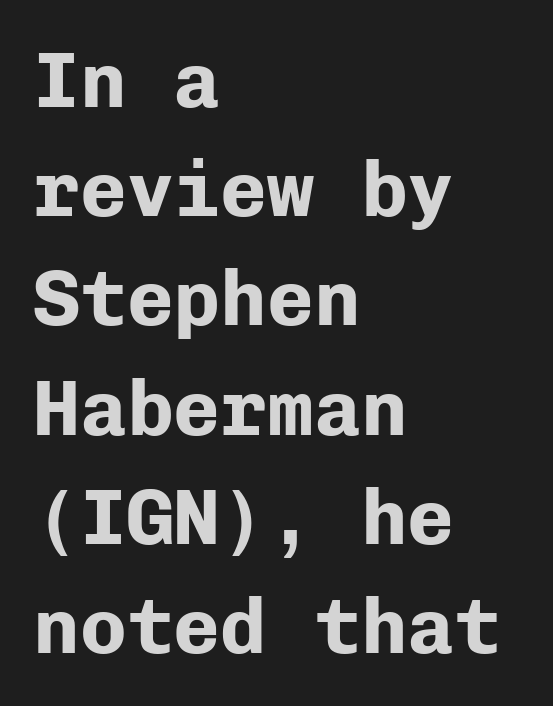
These lines carry a lot of weight — the face is fully bold. The letters stand straight up with perfectly vertical stems. Note the uniform advance width — an 'i' takes as much space as an 'm'. Compared with typical body copy, the letter spacing here is the same.
